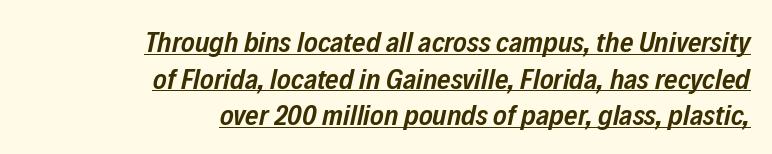
Casual observation: everything's shoved over to the right. The specimen reads as italic at a glance. The leading is moderate, giving the passage an even texture. You could not count columns in this text — the font is proportionally spaced. Weight check: semibold — heavier than regular, not quite bold. Does a line run under the words? Yes, clearly.
